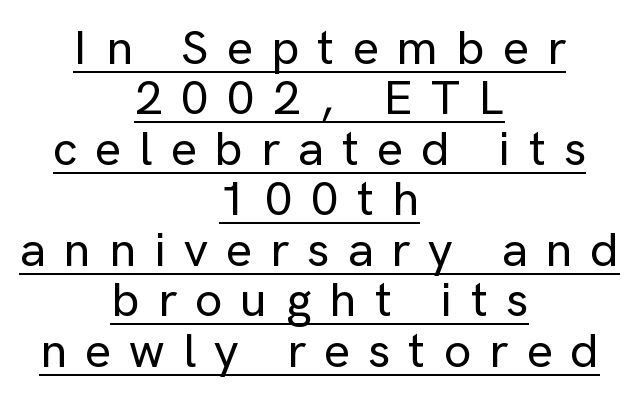
The image shows 49 px sans-serif type, upright; set centered, tight line spacing (1.03x), unusually wide letter spacing (+0.37 em), underlined; low stroke contrast and a medium x-height.
